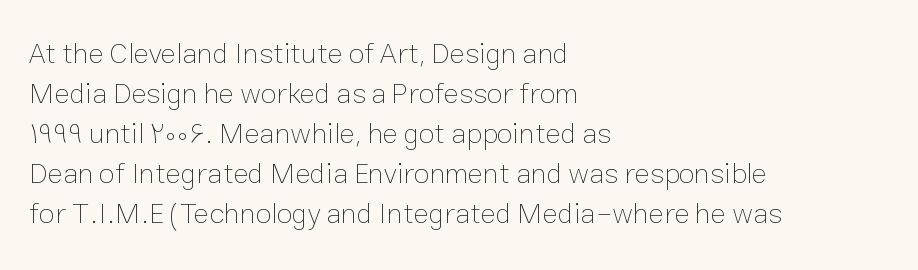
The letters stand upright; this is a roman face. The typesetting does not lean heavy: it is not bold. Vertically, the passage feels balanced, rows spaced as you'd expect. A typesetter would call this proportional, since set widths differ per character. Decoration check: the copy has no underline.
